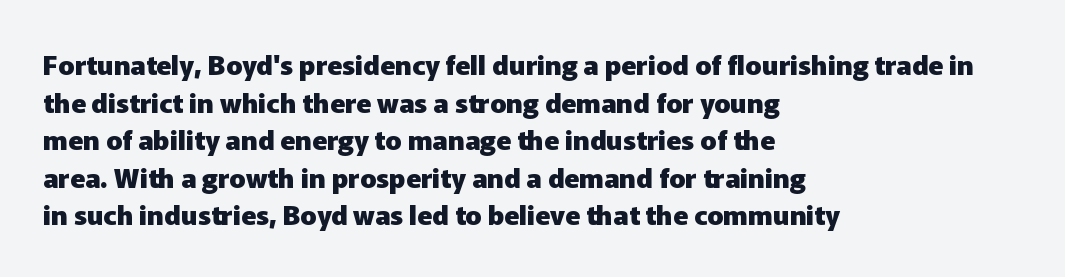
The image shows 27 px bold type, upright; set left-aligned, normal line spacing (1.39x), normal letter spacing, not underlined.
